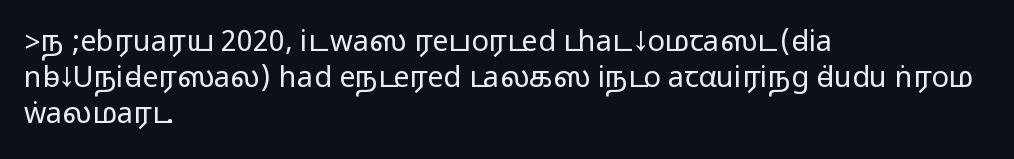
The image shows 29 px wide sans-serif type, upright; set left-aligned, line spacing 1.24x, normal letter spacing, not underlined; medium stroke contrast.
